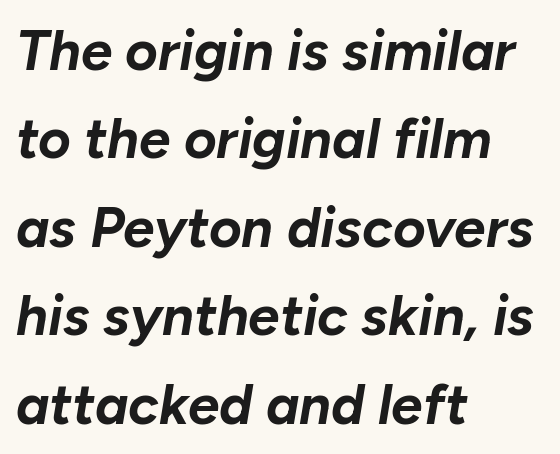
{"italic": "yes", "lean": "right", "slant_degrees": 10, "bold": "yes", "weight": "bold", "width": "normal", "stroke_contrast": "low", "x_height": "medium", "monospaced": "no", "underline": "no", "align": "left", "line_spacing": "normal", "line_spacing_ratio": 1.58, "letter_spacing": "normal", "letter_spacing_em": 0.0, "glyph_px": 56}
